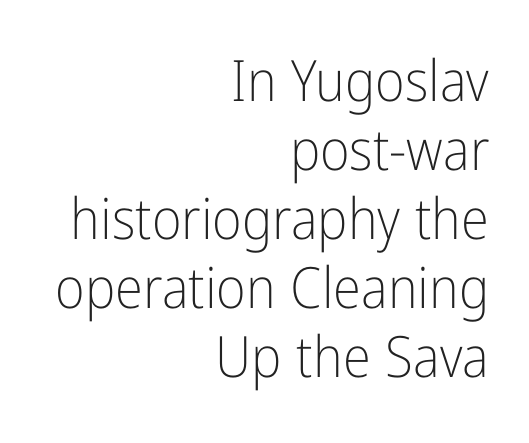
This rendering uses right alignment, leaving the left contour irregular. Type style note: lacks serifs. Between one letter and the next there's only the usual sliver of space. The string is rendered with underlining switched off. Every character sits straight up, as roman type does. Unbolded letterforms with no extra heft.
